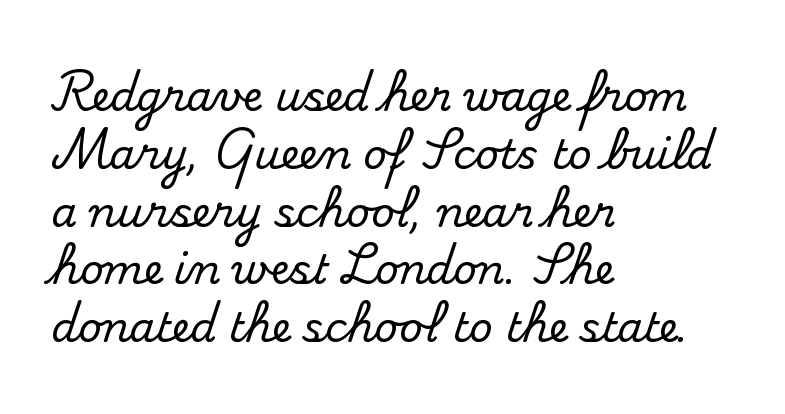
Q: Is the text italic (slanted)? A: Yes.
Q: Is the text underlined? A: No.
Q: How is the paragraph aligned? A: Left-aligned.
Q: Is the spacing between letters normal or unusually wide? A: Normal.
Q: Is the spacing between lines tight, normal or loose? A: Normal.
Q: Width (condensed, normal, or wide)? A: Normal.
Q: Stroke contrast? A: Medium.
Q: x-height? A: Small.
Q: Monospaced? A: No.
